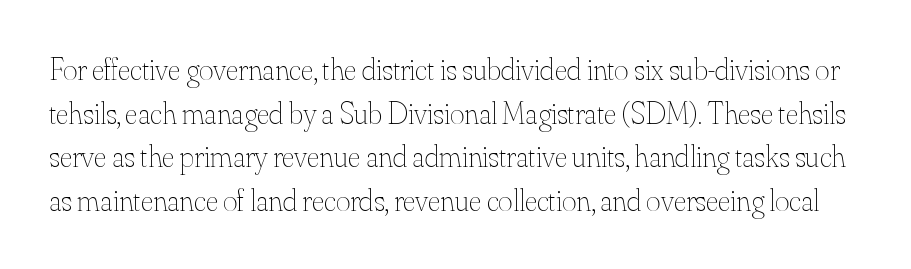
The image shows 31 px thin type, upright; set normal line spacing (1.41x), normal letter spacing, not underlined; medium stroke contrast and a small x-height.
